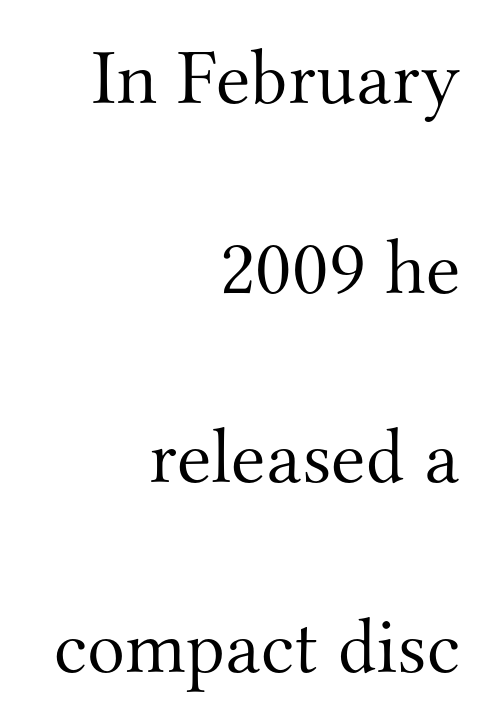
{"serif": "yes", "italic": "no", "bold": "no", "weight": "light", "width": "normal", "stroke_contrast": "medium", "x_height": "small", "monospaced": "no", "underline": "no", "align": "right", "line_spacing": "loose", "line_spacing_ratio": 2.4, "letter_spacing": "normal", "letter_spacing_em": 0.0, "glyph_px": 79}
